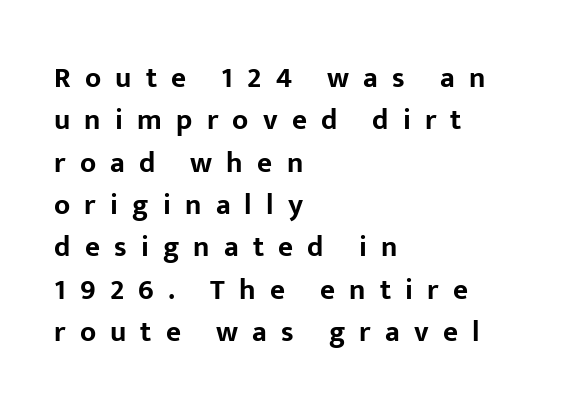
The image shows 29 px bold sans-serif type, upright; set left-aligned, normal line spacing (1.46x), unusually wide letter spacing (+0.49 em), not underlined; low stroke contrast and a medium x-height.
